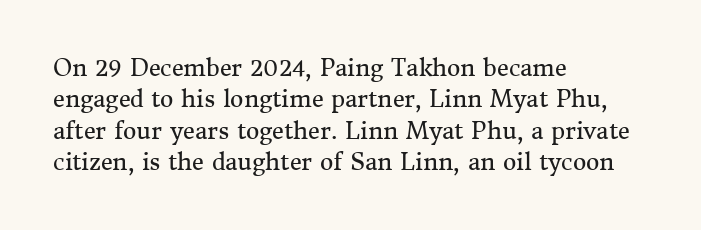
One glance says typical: line gaps are just what's usual. What stands out about the letter spacing? Nothing — it is the standard amount. This reads as an unemphasized weight, regular at the heaviest. The text block is weighted toward the left margin, trailing off unevenly rightward. Descender tails drop into unmarked territory. The specimen reads as upright at a glance.
